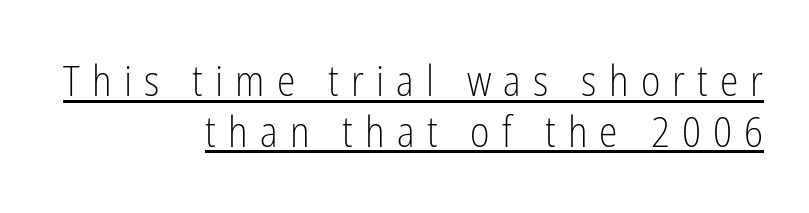
Type style note: lacks serifs. The typesetter has applied underlining to the passage shown. Character widths vary here, with narrow letters taking less room than wide ones. Where is the straight margin? On the right. Is there any slant? The stems are plumb.
